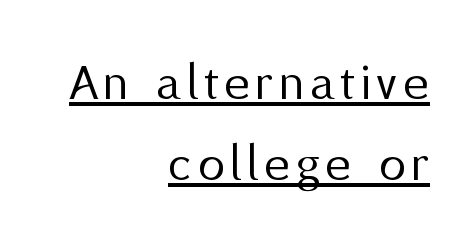
Spacing verdict: proportional, widths tailored to each character. The ragged edge is on the left, which tells us the setting is flush right. These lines are composed in type without serifs. Posture: upright roman.
